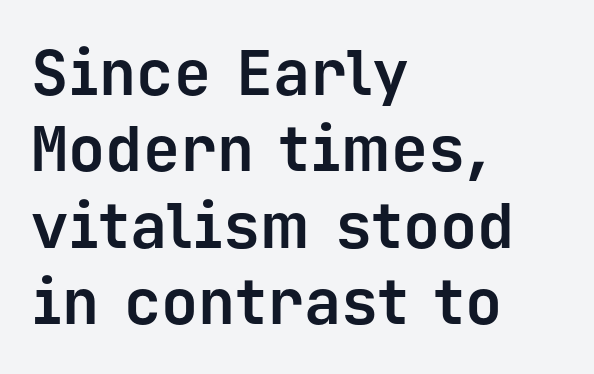
The image shows 62 px bold sans-serif type, upright, monospaced; set left-aligned, line spacing 1.23x, normal letter spacing, not underlined; low stroke contrast and a medium x-height.
